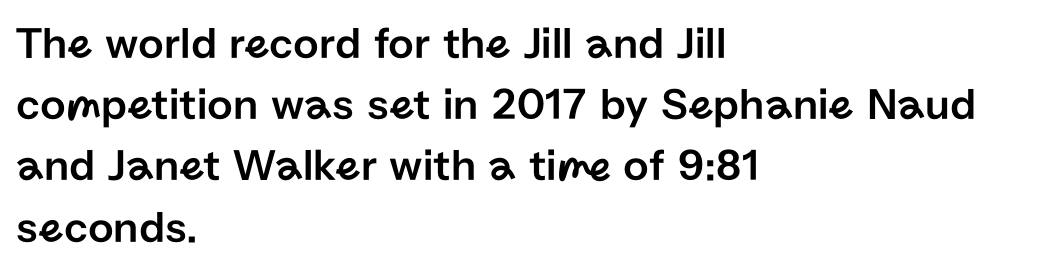
The image shows 45 px sans-serif type, upright; set left-aligned, normal line spacing (1.36x), normal letter spacing, not underlined; low stroke contrast and a medium x-height.
